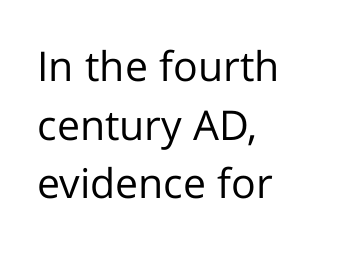
The typesetter chose a ragged-right arrangement here. The passage shown is typeset with a sans-serif family. Stems and bowls with no extra thickness — not bold. Letters rest on an invisible, unmarked baseline. Style check: upright.
